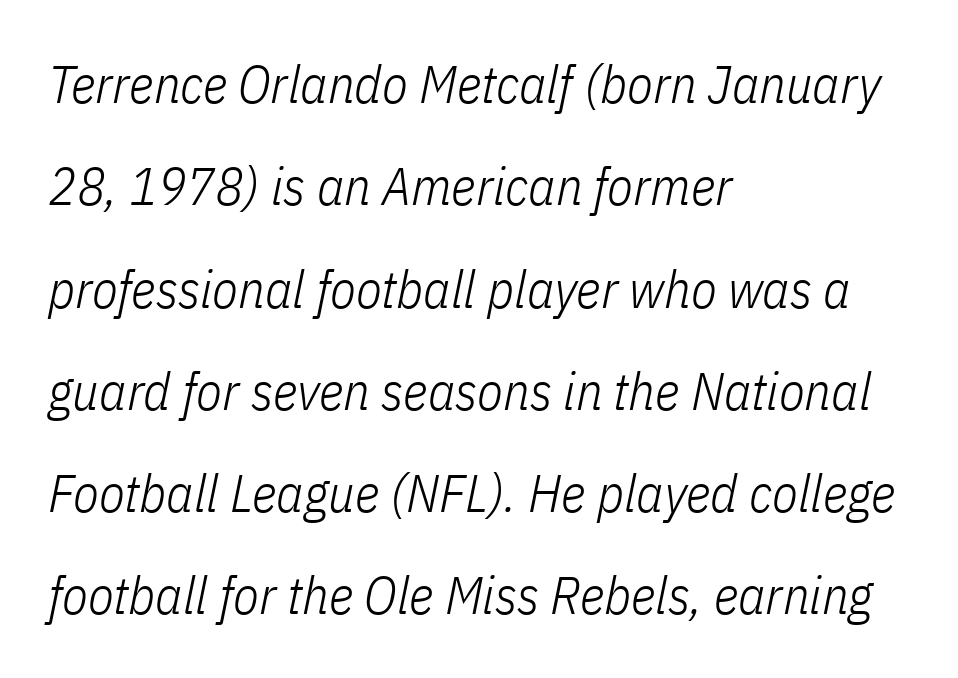
This sample is left-justified, so line endings fall wherever the words run out. Varying glyph widths throughout — classic text-font behaviour. Is the type slanted? Yes — the strokes lean at a clear angle. Look at the tracking — it's just the regular setting, nothing added. The line-height multiplier appears high, well above default. Glance below the letters and you will spot only blank space.
